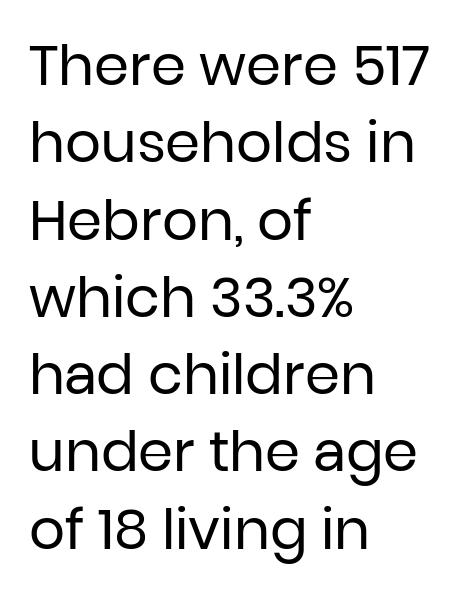
Varying glyph widths throughout — classic text-font behaviour. The font is comparable to plain body text, perhaps lighter. These lines stack with their left ends in a neat column. Just letters on the line, the space beneath them empty. The rows are spaced the way most documents space them.
